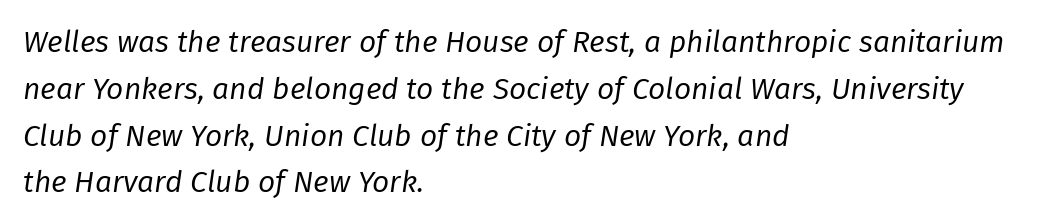
Q: Is the text bold? A: No.
Q: Is the text italic (slanted)? A: Yes, it leans right by about 8 degrees.
Q: Is the text underlined? A: No.
Q: How is the paragraph aligned? A: Left-aligned.
Q: Is the spacing between letters normal or unusually wide? A: Normal.
Q: Is the spacing between lines tight, normal or loose? A: Normal.
Q: Width (condensed, normal, or wide)? A: Normal.
Q: Stroke contrast? A: Low.
Q: x-height? A: Medium.
Q: Monospaced? A: No.
